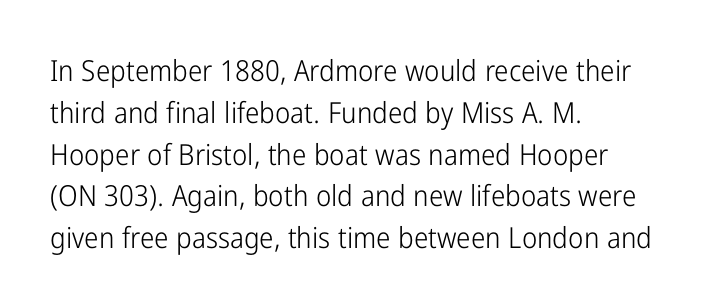
{"serif": "no", "italic": "no", "bold": "no", "weight": "light", "width": "condensed", "stroke_contrast": "low", "x_height": "medium", "monospaced": "no", "underline": "no", "align": "left", "line_spacing": "normal", "line_spacing_ratio": 1.44, "letter_spacing": "normal", "letter_spacing_em": 0.0, "glyph_px": 29}
